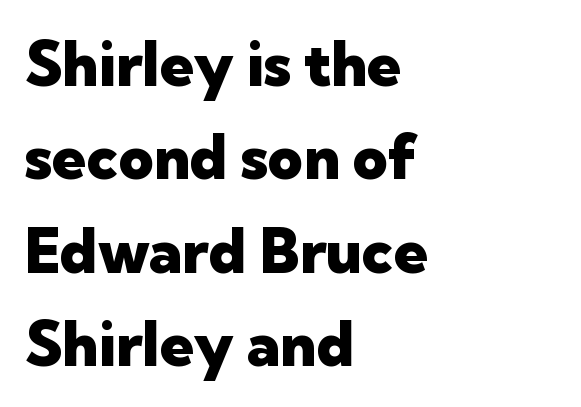
The text block is weighted toward the left margin, trailing off unevenly rightward. Line spacing here is normal. Character widths vary here, with narrow letters taking less room than wide ones. Weight: bold. Note: no serifs on the glyphs.
